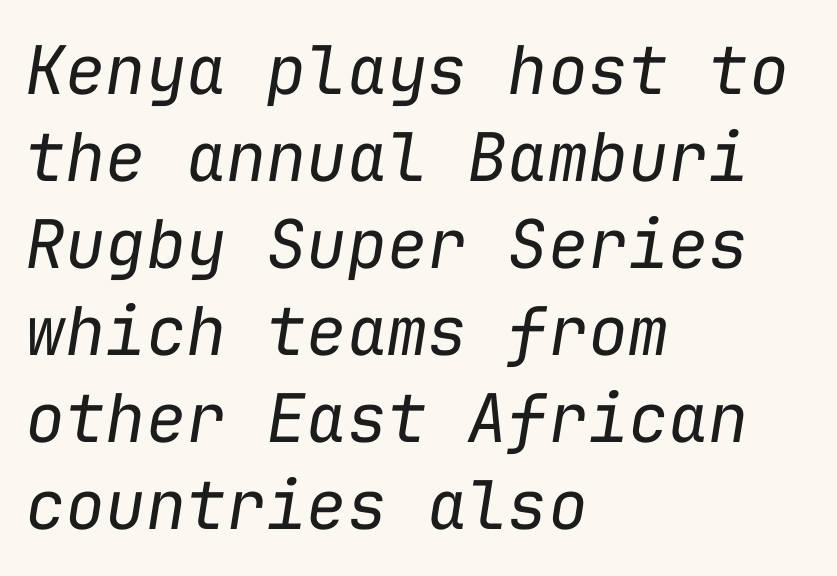
Q: Is the text bold? A: No.
Q: Is the text italic (slanted)? A: Yes, it leans right by about 9 degrees.
Q: Is the text underlined? A: No.
Q: How is the paragraph aligned? A: Left-aligned.
Q: Is the spacing between letters normal or unusually wide? A: Normal.
Q: Is the spacing between lines tight, normal or loose? A: Normal.
Q: Width (condensed, normal, or wide)? A: Normal.
Q: Stroke contrast? A: Low.
Q: x-height? A: Medium.
Q: Monospaced? A: Yes.
